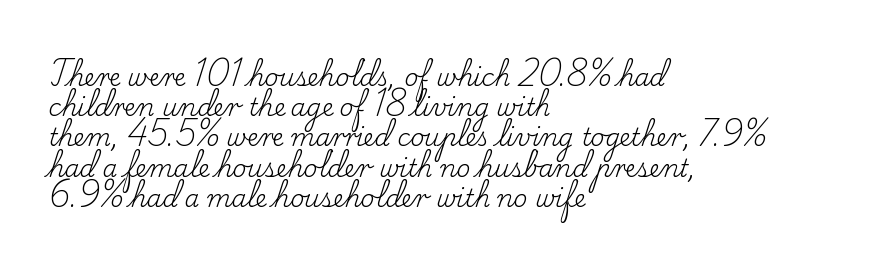
Q: Is the text bold? A: No.
Q: Is the text italic (slanted)? A: Yes.
Q: Is the text underlined? A: No.
Q: How is the paragraph aligned? A: Left-aligned.
Q: Is the spacing between letters normal or unusually wide? A: Normal.
Q: Is the spacing between lines tight, normal or loose? A: Normal.
